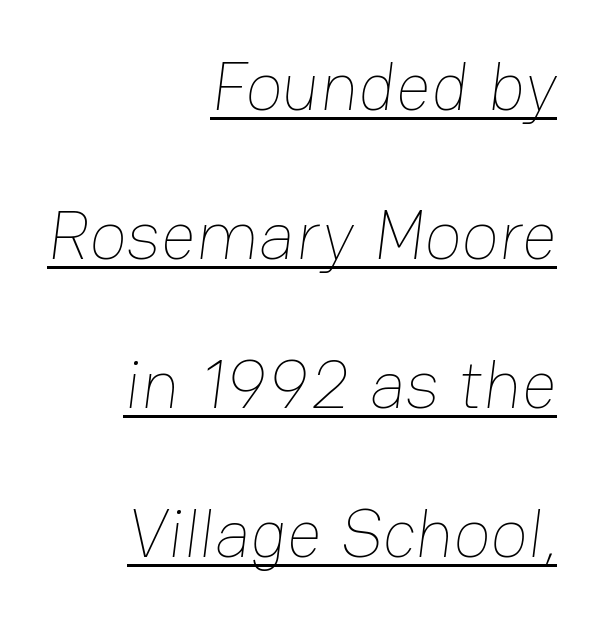
The passage shown is typed in a proportional face where columns would drift. The lines are quadded right. The face used here appears with an underline applied. Honestly, the letter spacing is just normal — you wouldn't notice it.
